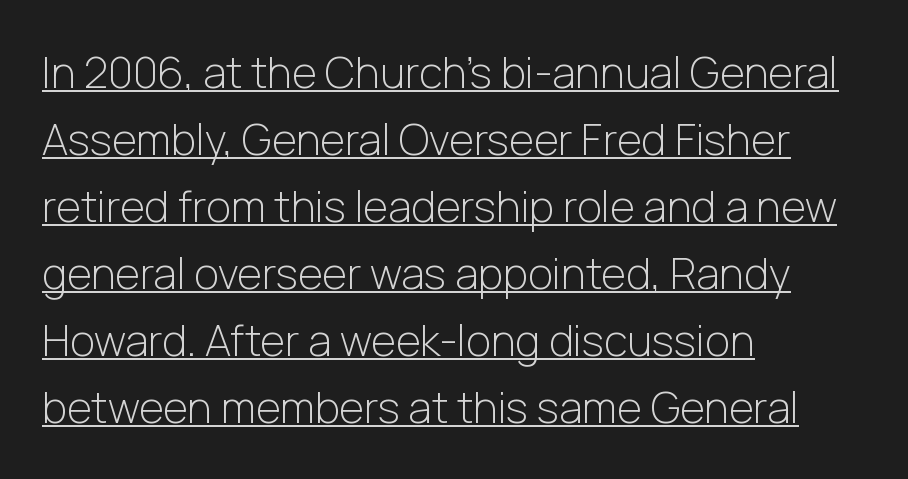
Q: Is the text bold? A: No.
Q: Is the text italic (slanted)? A: No, it is upright.
Q: Is the typeface a serif or a sans-serif typeface? A: Sans-serif.
Q: Is the text underlined? A: Yes.
Q: How is the paragraph aligned? A: Left-aligned.
Q: Is the spacing between letters normal or unusually wide? A: Normal.
Q: Is the spacing between lines tight, normal or loose? A: Normal.
Q: Width (condensed, normal, or wide)? A: Normal.
Q: Stroke contrast? A: Low.
Q: x-height? A: Medium.
Q: Monospaced? A: No.
